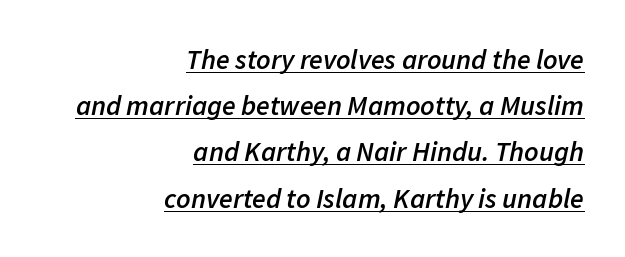
The setting favours the right margin, as signatures and pull-quotes sometimes do. This block has exactly the height ordinary leading produces. Looks like someone drew a line under every word here. Caption: semibold face, moderately heavy strokes.
